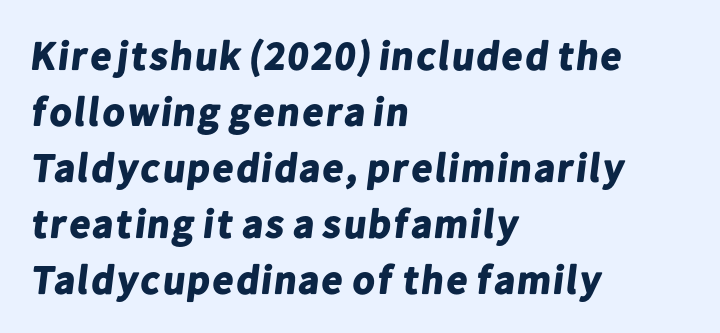
The image shows 40 px bold sans-serif type; set left-aligned, normal line spacing (1.4x), normal letter spacing, not underlined; low stroke contrast and a medium x-height.
